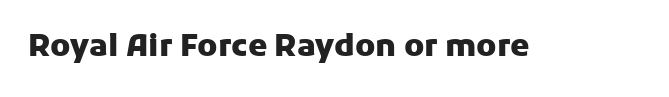
The image shows 31 px heavy sans-serif type, upright; set normal letter spacing, not underlined; low stroke contrast and a medium x-height.
